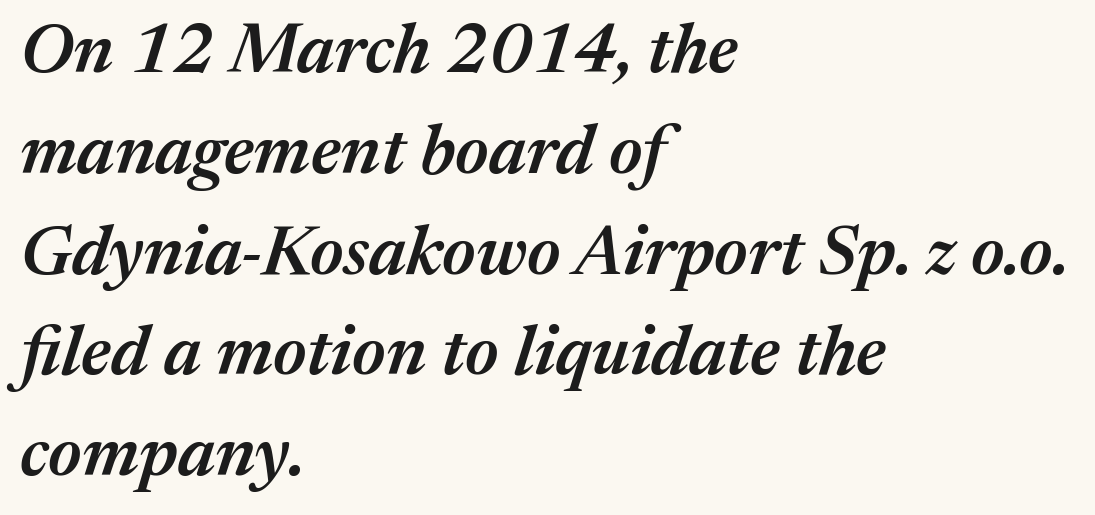
{"italic": "yes", "lean": "right", "slant_degrees": 17, "bold": "semi", "weight": "semibold", "width": "normal", "stroke_contrast": "medium", "x_height": "medium", "monospaced": "no", "underline": "no", "align": "left", "line_spacing": "normal", "line_spacing_ratio": 1.44, "letter_spacing": "normal", "letter_spacing_em": 0.0, "glyph_px": 70}
